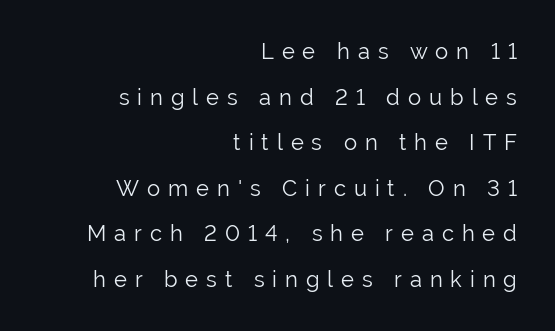
A great deal of white space separates one row of letters from the next. It's the straight-up-and-down kind of type. The rendering inserts visible extra space after every character. Decoration check: the copy has no underline. Compared with a typical body face, this is equally light or lighter still. The passage is arranged like a letterhead date or caption credit — flush right.
